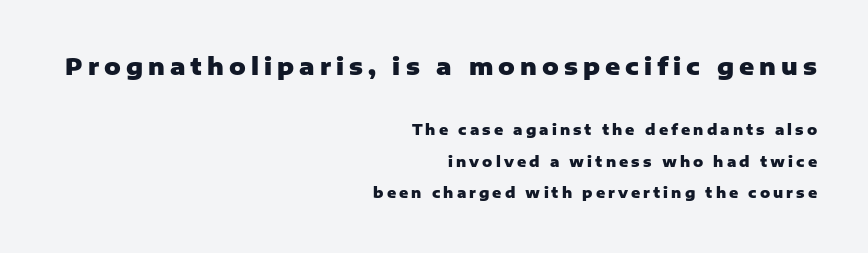
Q: Is the text bold? A: Yes.
Q: Is the text italic (slanted)? A: No, it is upright.
Q: Is the text underlined? A: No.
Q: How is the paragraph aligned? A: Right-aligned.
Q: Is the spacing between letters normal or unusually wide? A: Unusually wide.
Q: Is the spacing between lines tight, normal or loose? A: Loose.
Q: Which block of text is set in a larger size, the first (top) or the second (bottom)? A: The first (top) one.
